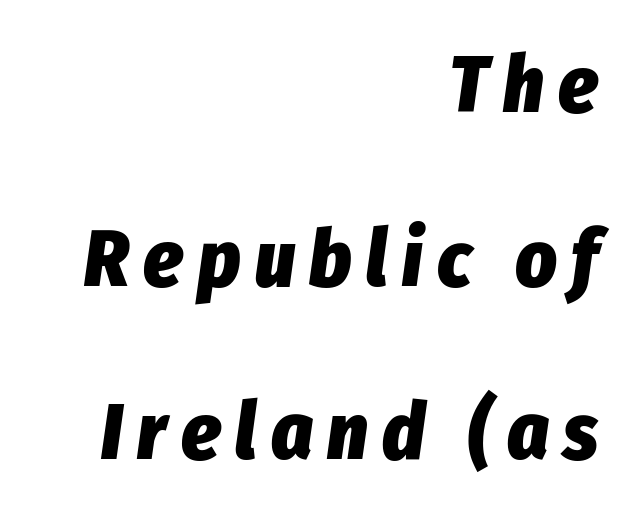
The image shows 80 px heavy, condensed type, italic (leaning right); set right-aligned, loose line spacing (2.17x), not underlined; low stroke contrast and a medium x-height.
